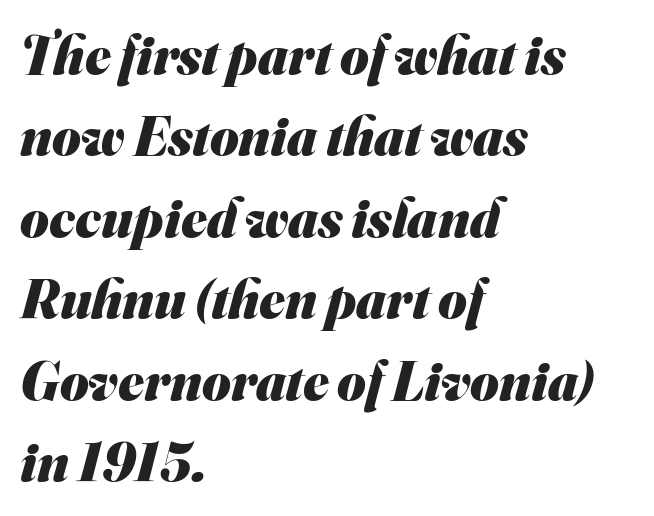
Q: Is the text bold? A: Yes.
Q: Is the typeface a serif or a sans-serif typeface? A: Sans-serif.
Q: Is the text underlined? A: No.
Q: How is the paragraph aligned? A: Left-aligned.
Q: Is the spacing between letters normal or unusually wide? A: Normal.
Q: Is the spacing between lines tight, normal or loose? A: Normal.
Q: Width (condensed, normal, or wide)? A: Normal.
Q: Stroke contrast? A: Medium.
Q: x-height? A: Small.
Q: Monospaced? A: No.
